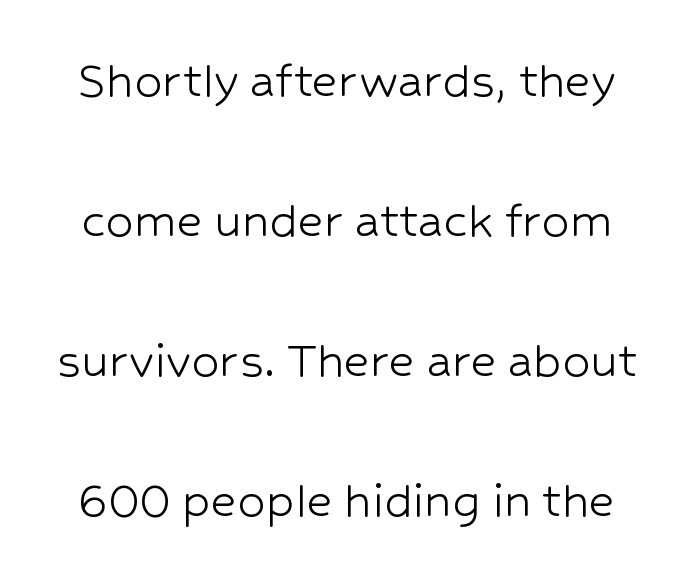
Q: Is the text bold? A: No.
Q: Is the text italic (slanted)? A: No, it is upright.
Q: Is the typeface a serif or a sans-serif typeface? A: Sans-serif.
Q: Is the text underlined? A: No.
Q: Is the spacing between letters normal or unusually wide? A: Normal.
Q: Is the spacing between lines tight, normal or loose? A: Loose.
Q: Width (condensed, normal, or wide)? A: Normal.
Q: Stroke contrast? A: Low.
Q: x-height? A: Medium.
Q: Monospaced? A: No.
